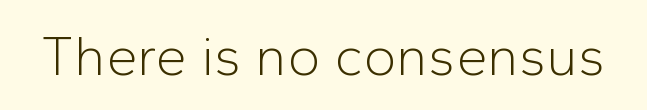
The image shows 56 px light sans-serif type, upright; set normal letter spacing, not underlined; low stroke contrast and a medium x-height.
